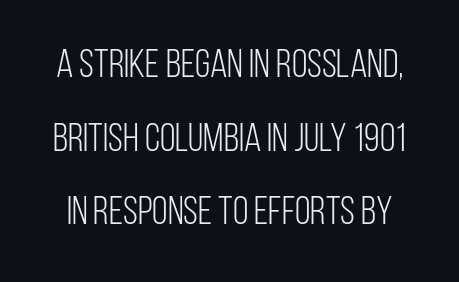
{"serif": "no", "italic": "no", "bold": "no", "weight": "light", "width": "condensed", "stroke_contrast": "low", "x_height": "large", "monospaced": "no", "underline": "no", "line_spacing_ratio": 1.84, "letter_spacing": "normal", "letter_spacing_em": 0.0, "glyph_px": 40}
